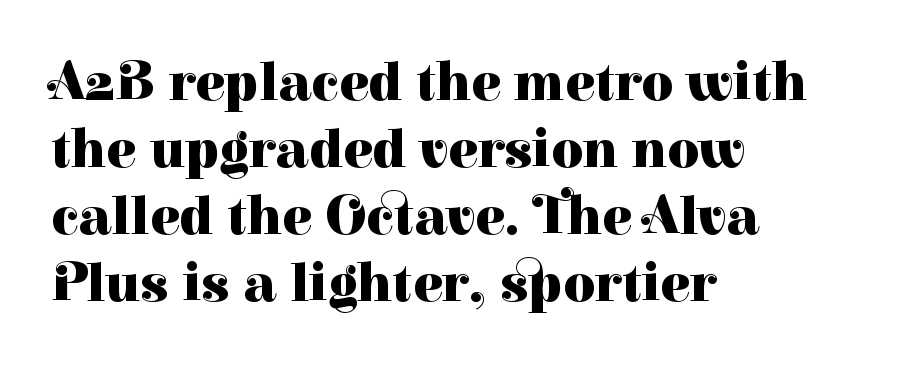
Q: Is the text bold? A: Yes.
Q: Is the text italic (slanted)? A: No, it is upright.
Q: Is the typeface a serif or a sans-serif typeface? A: Serif.
Q: Is the text underlined? A: No.
Q: How is the paragraph aligned? A: Left-aligned.
Q: Is the spacing between letters normal or unusually wide? A: Normal.
Q: Width (condensed, normal, or wide)? A: Normal.
Q: Stroke contrast? A: High.
Q: x-height? A: Medium.
Q: Monospaced? A: No.
